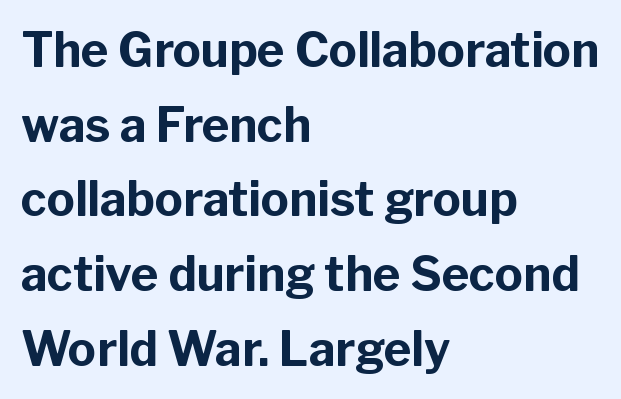
Q: Is the text bold? A: Yes.
Q: Is the text italic (slanted)? A: No, it is upright.
Q: Is the typeface a serif or a sans-serif typeface? A: Sans-serif.
Q: Is the text underlined? A: No.
Q: How is the paragraph aligned? A: Left-aligned.
Q: Is the spacing between letters normal or unusually wide? A: Normal.
Q: Is the spacing between lines tight, normal or loose? A: Normal.
Q: Width (condensed, normal, or wide)? A: Normal.
Q: Stroke contrast? A: Low.
Q: x-height? A: Medium.
Q: Monospaced? A: No.
